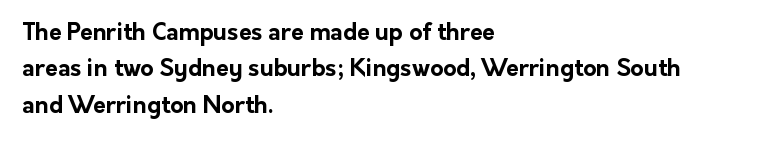
{"italic": "no", "bold": "yes", "underline": "no", "align": "left", "line_spacing": "normal", "line_spacing_ratio": 1.58, "letter_spacing": "normal", "letter_spacing_em": 0.0, "glyph_px": 23}
